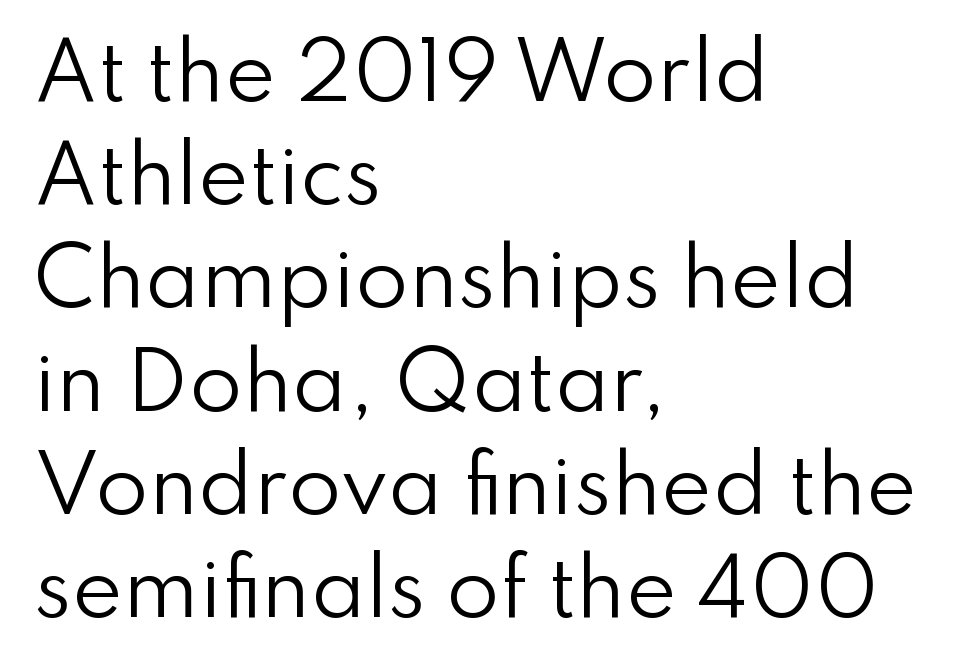
{"serif": "no", "italic": "no", "bold": "no", "weight": "regular", "width": "normal", "stroke_contrast": "low", "x_height": "small", "monospaced": "no", "underline": "no", "align": "left", "line_spacing": "normal", "line_spacing_ratio": 1.34, "letter_spacing": "normal", "letter_spacing_em": 0.0, "glyph_px": 77}
